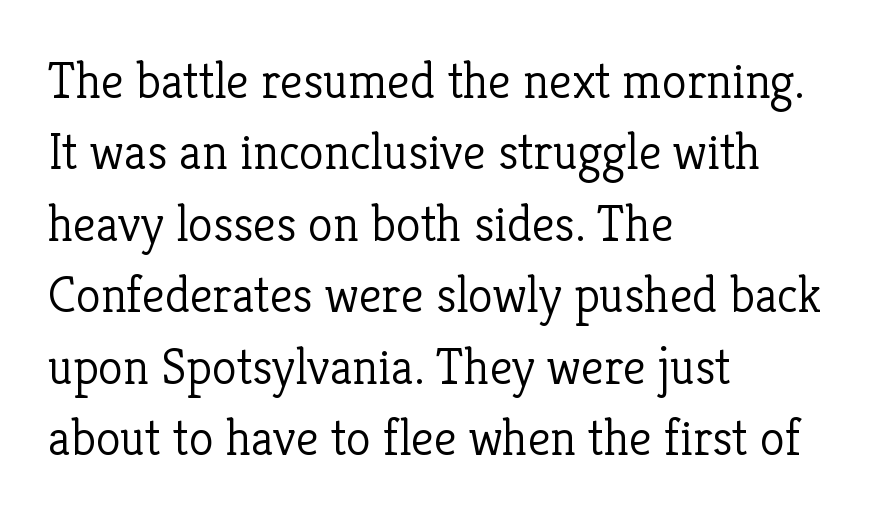
{"serif": "yes", "italic": "no", "bold": "no", "weight": "light", "width": "normal", "stroke_contrast": "low", "x_height": "medium", "monospaced": "no", "underline": "no", "align": "left", "line_spacing": "normal", "line_spacing_ratio": 1.4, "letter_spacing": "normal", "letter_spacing_em": 0.0, "glyph_px": 51}
